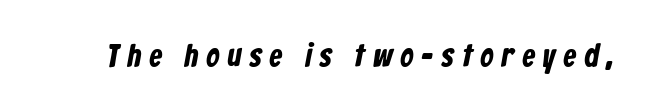
The letters advance in unequal steps, a hallmark of proportional type. The face used here is rendered with a markedly widened letterfit. What kind of face is this? One without serifs — a sans. Any mark beneath the type? The region is blank. The passage shown is emphatically bold.
